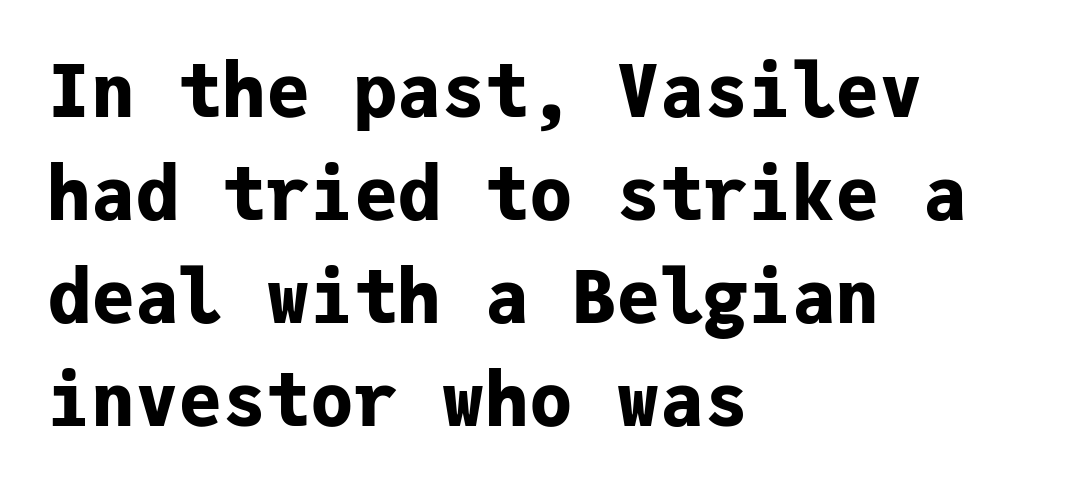
The image shows 73 px bold sans-serif type, upright, monospaced; set left-aligned, normal line spacing (1.41x), normal letter spacing, not underlined; low stroke contrast and a medium x-height.
